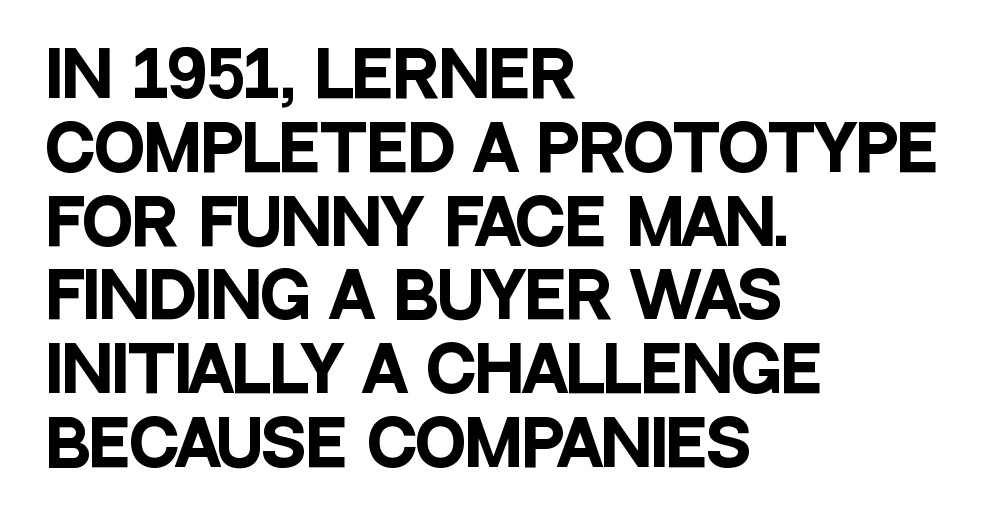
{"serif": "no", "italic": "no", "bold": "yes", "weight": "heavy", "width": "condensed", "stroke_contrast": "low", "x_height": "large", "monospaced": "no", "underline": "no", "align": "left", "line_spacing_ratio": 1.21, "letter_spacing": "normal", "letter_spacing_em": 0.0, "glyph_px": 61}
